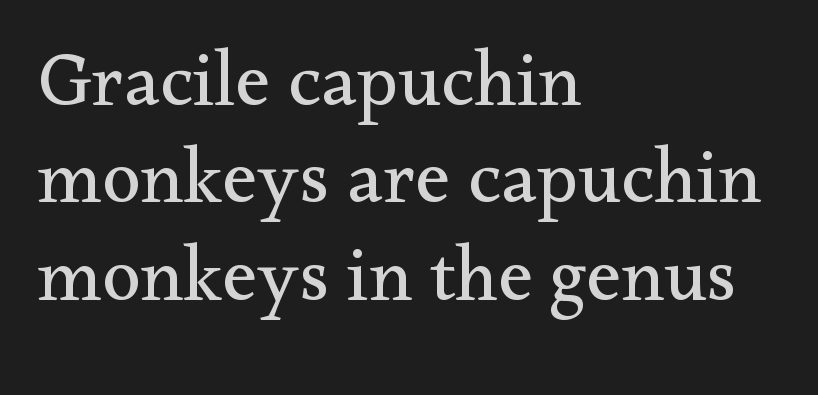
Stems here are at most as thick as an everyday book face. Visually the block forms a straight wall on the left and a jagged coastline on the right. Check the space under the baseline: it is left empty. The letterforms sit shoulder to shoulder at normal distance. The rendering uses natural spacing where letterforms have individual widths. This sample uses a serif face.
